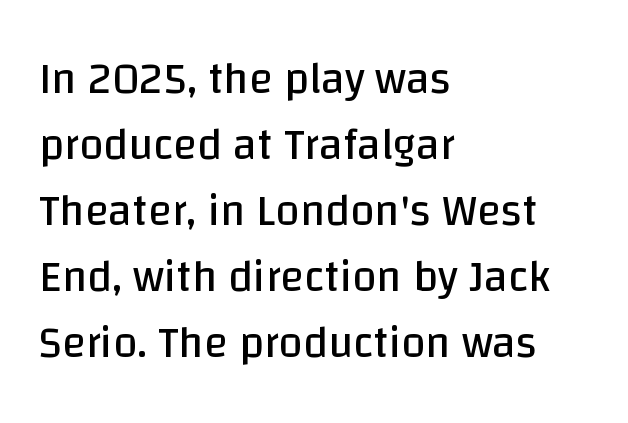
{"serif": "no", "italic": "no", "bold": "no", "weight": "regular", "width": "normal", "stroke_contrast": "low", "x_height": "large", "monospaced": "no", "underline": "no", "align": "left", "line_spacing": "normal", "line_spacing_ratio": 1.5, "letter_spacing": "normal", "letter_spacing_em": 0.0, "glyph_px": 44}
